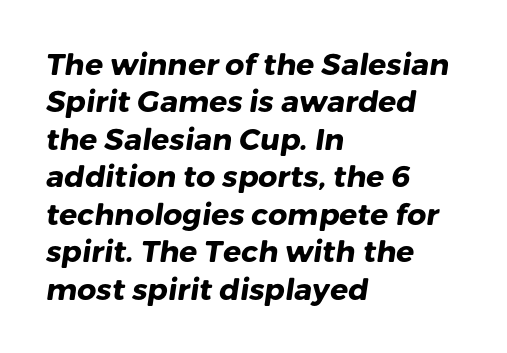
Q: Is the text bold? A: Yes.
Q: Is the typeface a serif or a sans-serif typeface? A: Sans-serif.
Q: Is the text underlined? A: No.
Q: How is the paragraph aligned? A: Left-aligned.
Q: Is the spacing between letters normal or unusually wide? A: Normal.
Q: Is the spacing between lines tight, normal or loose? A: Normal.
Q: Width (condensed, normal, or wide)? A: Normal.
Q: Stroke contrast? A: Low.
Q: x-height? A: Medium.
Q: Monospaced? A: No.
